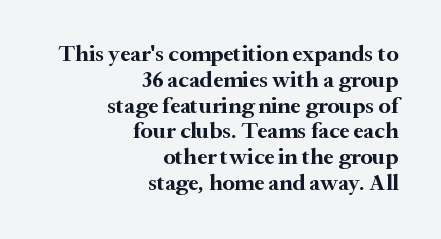
{"italic": "no", "bold": "yes", "underline": "no", "align": "right", "line_spacing": "tight", "line_spacing_ratio": 1.12, "letter_spacing": "normal", "letter_spacing_em": 0.0, "glyph_px": 23}
